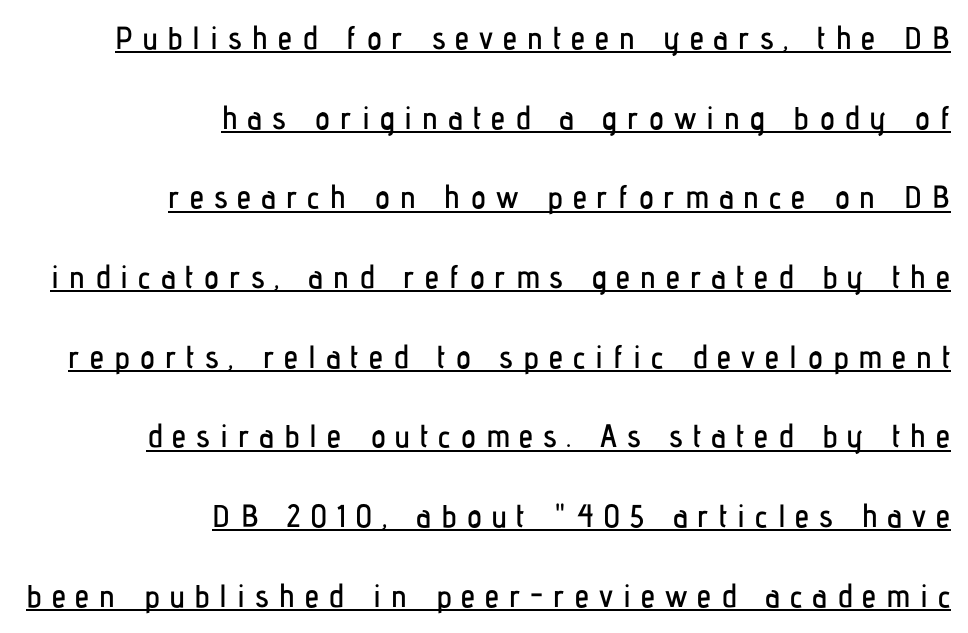
The image shows 32 px condensed sans-serif type, upright; set right-aligned, loose line spacing (2.49x), unusually wide letter spacing (+0.31 em), underlined; low stroke contrast and a medium x-height.
